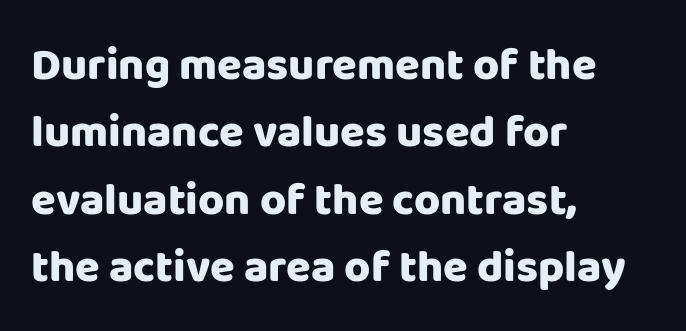
The image shows 45 px heavy sans-serif type, upright; set left-aligned, normal line spacing (1.5x), normal letter spacing, not underlined; low stroke contrast and a large x-height.
